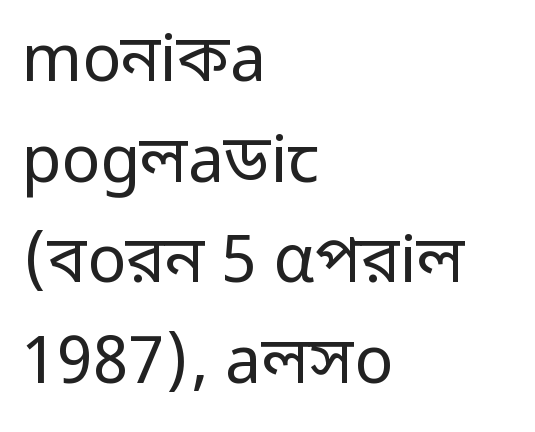
Visually the block forms a straight wall on the left and a jagged coastline on the right. Does the leading feel generous? No, just average. Character widths vary here, with narrow letters taking less room than wide ones. Letters rest on an invisible, unmarked baseline. These glyphs show unthickened strokes, regular width or finer.
